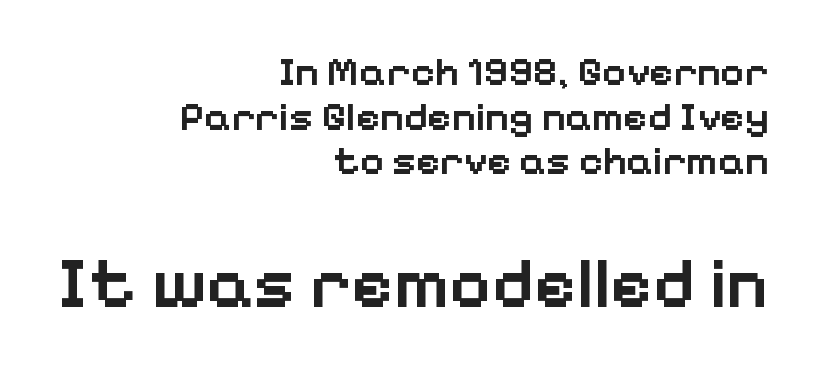
Q: Is the text bold? A: Semi-bold.
Q: Is the text italic (slanted)? A: No, it is upright.
Q: Is the typeface a serif or a sans-serif typeface? A: Sans-serif.
Q: Is the text underlined? A: No.
Q: How is the paragraph aligned? A: Right-aligned.
Q: Is the spacing between letters normal or unusually wide? A: Normal.
Q: Is the spacing between lines tight, normal or loose? A: Tight.
Q: Which block of text is set in a larger size, the first (top) or the second (bottom)? A: The second (bottom) one.
Q: Width (condensed, normal, or wide)? A: Normal.
Q: Stroke contrast? A: Low.
Q: x-height? A: Medium.
Q: Monospaced? A: No.
